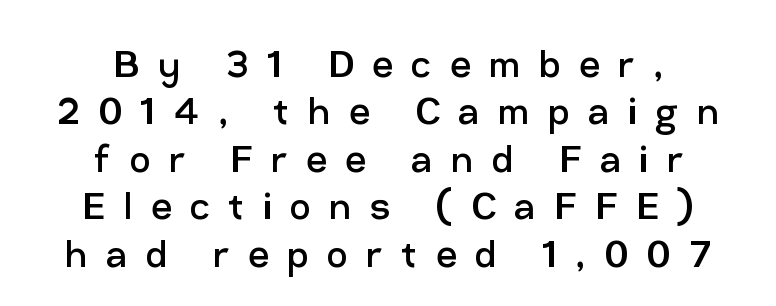
{"serif": "no", "italic": "no", "bold": "no", "weight": "regular", "width": "normal", "stroke_contrast": "low", "x_height": "medium", "monospaced": "no", "underline": "no", "align": "center", "line_spacing": "tight", "line_spacing_ratio": 1.03, "letter_spacing": "wide", "letter_spacing_em": 0.4, "glyph_px": 46}
